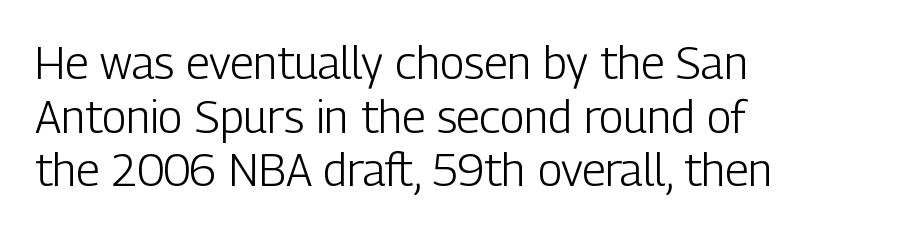
Each letter keeps its own natural width here, so spacing adapts to shape. The typeface has the unassuming heft of standard copy or less. Observe the absence of serifs on each vertical stroke in this sample. What stands out about the letter spacing? Nothing — it is the standard amount. Layout note: lines flush left.
